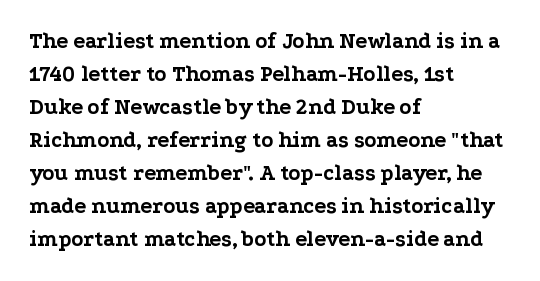
Q: Is the text bold? A: Yes.
Q: Is the text italic (slanted)? A: No, it is upright.
Q: Is the text underlined? A: No.
Q: How is the paragraph aligned? A: Left-aligned.
Q: Is the spacing between letters normal or unusually wide? A: Normal.
Q: Is the spacing between lines tight, normal or loose? A: Normal.
